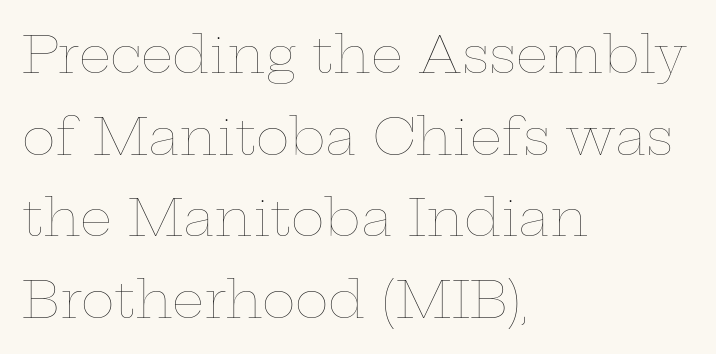
The image shows 51 px thin, wide type, upright; set left-aligned, normal line spacing (1.6x), normal letter spacing, not underlined; low stroke contrast and a medium x-height.
